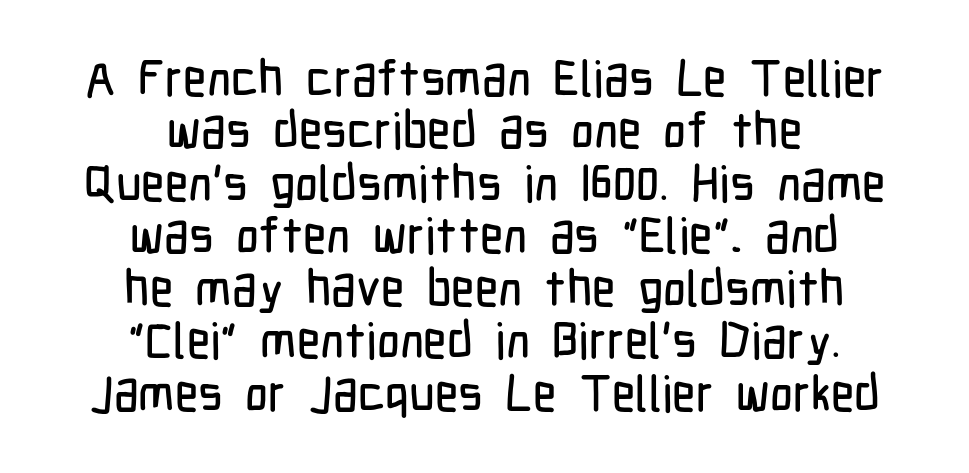
The specimen omits any rule beneath the text block's lines. If you drew a line through each stem, it would be perfectly vertical. The lines are quadded center. Characters follow at the spacing the type designer built in. Letterform terminals end flat and unadorned throughout the passage. Students, observe: this is what under-led, compact text looks like.
